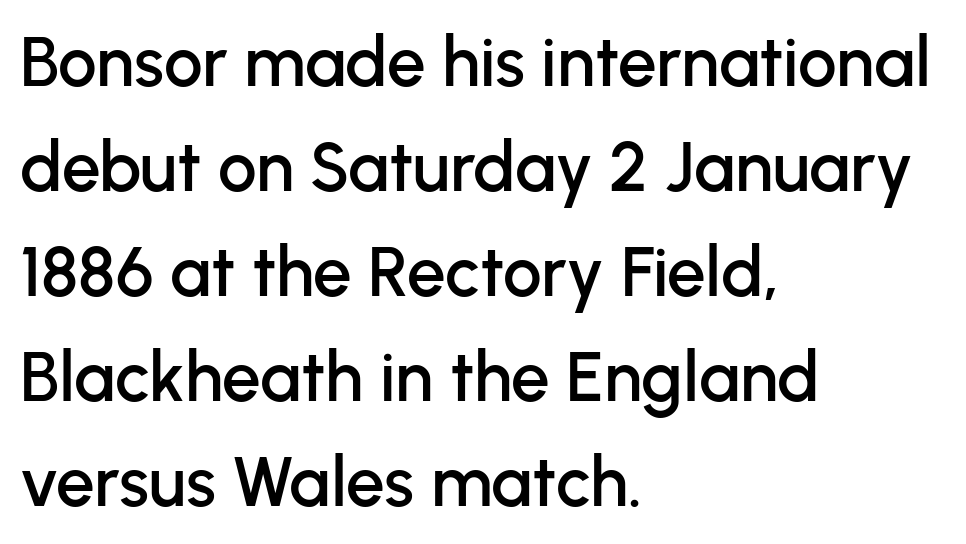
Q: Is the text italic (slanted)? A: No, it is upright.
Q: Is the typeface a serif or a sans-serif typeface? A: Sans-serif.
Q: Is the text underlined? A: No.
Q: How is the paragraph aligned? A: Left-aligned.
Q: Is the spacing between letters normal or unusually wide? A: Normal.
Q: Is the spacing between lines tight, normal or loose? A: Normal.
Q: Width (condensed, normal, or wide)? A: Normal.
Q: Stroke contrast? A: Low.
Q: x-height? A: Medium.
Q: Monospaced? A: No.
